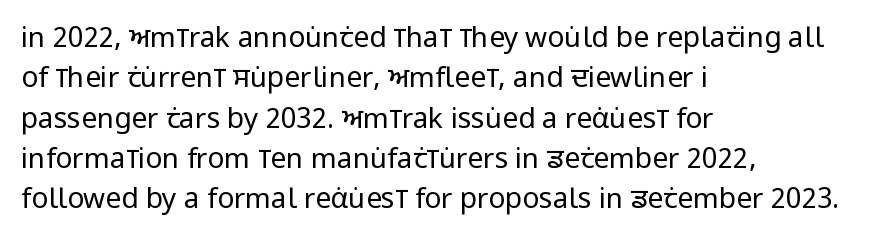
{"serif": "no", "italic": "no", "bold": "no", "weight": "regular", "width": "condensed", "stroke_contrast": "low", "x_height": "large", "monospaced": "no", "underline": "no", "align": "left", "line_spacing": "normal", "line_spacing_ratio": 1.44, "letter_spacing": "normal", "letter_spacing_em": 0.0, "glyph_px": 28}
